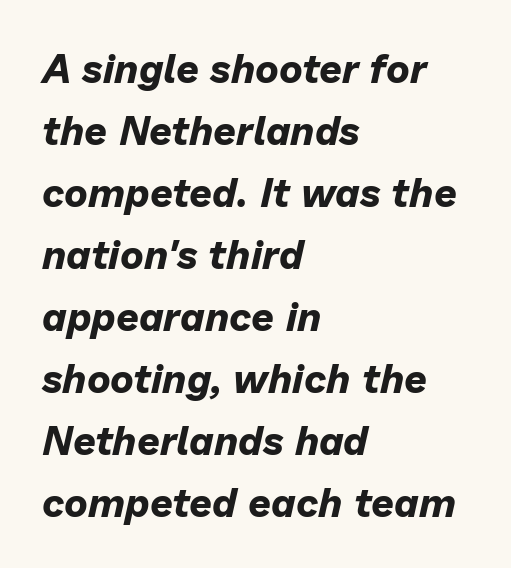
Spacing verdict: proportional, widths tailored to each character. Slanted lettering throughout. Nothing unusual about the tracking: characters are spaced as the font intends. Typesetter's note: full bold, strokes at maximum text heaviness.
